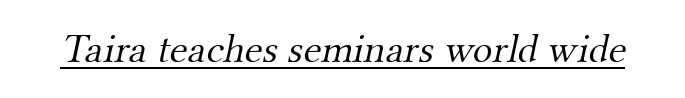
Between one letter and the next there's only the usual sliver of space. Small tapered or slab feet sit at the stroke ends, so this counts as serif. A typesetter would call this proportional, since set widths differ per character. Compared with undecorated copy, this sample adds a rule below the words.
